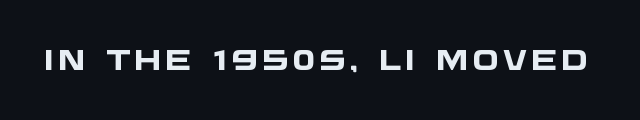
The image shows 28 px heavy, wide sans-serif type; set not underlined; low stroke contrast and a large x-height.
